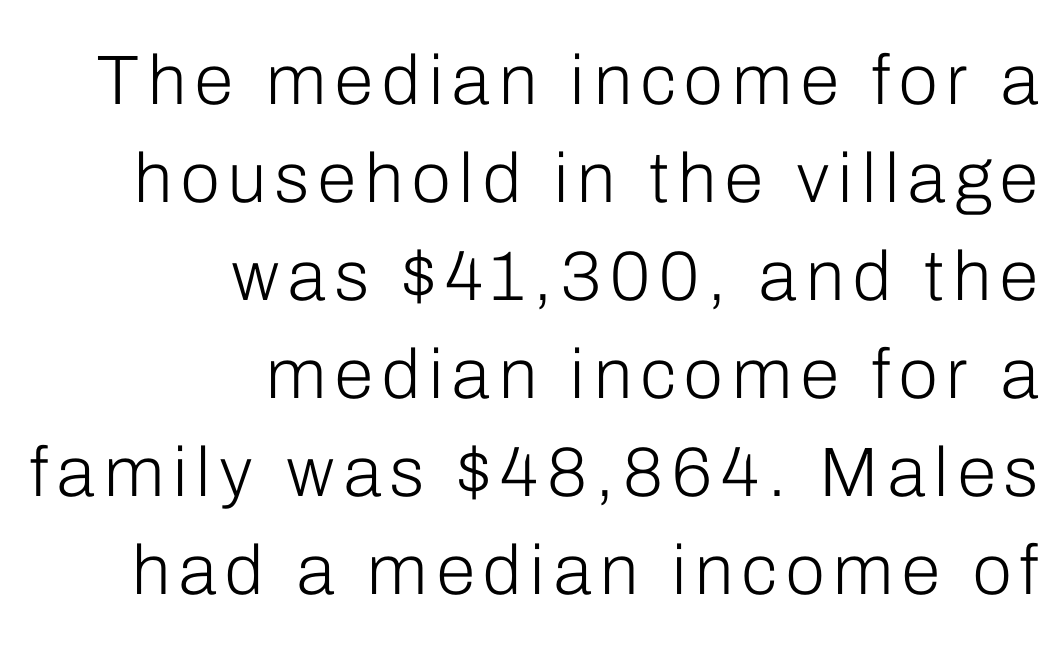
This reads as an unemphasized weight, regular at the heaviest. The glyphs in this specimen are sans serif. Does the leading feel generous? No, just average. The rendering anchors every line to the right-hand side.
